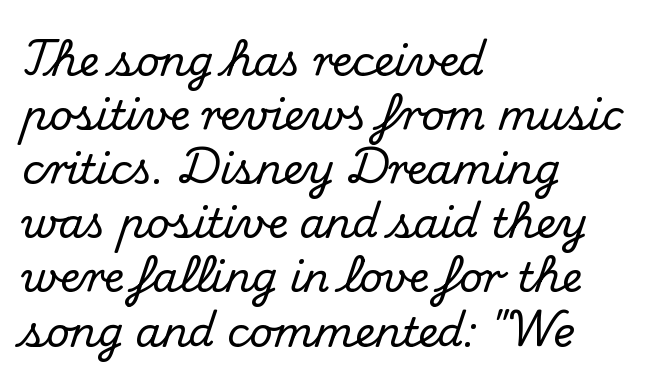
The image shows 41 px serif type; set left-aligned, normal line spacing (1.32x), normal letter spacing, not underlined; medium stroke contrast and a small x-height.
